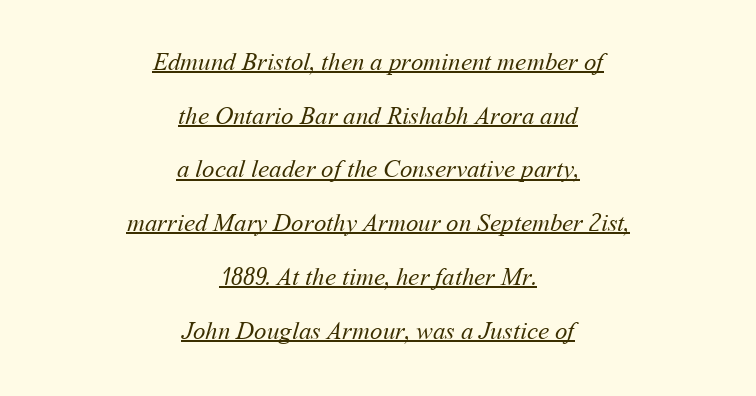
{"bold": "no", "underline": "yes", "align": "center", "line_spacing": "loose", "line_spacing_ratio": 2.15, "letter_spacing": "normal", "letter_spacing_em": 0.0, "glyph_px": 25}
